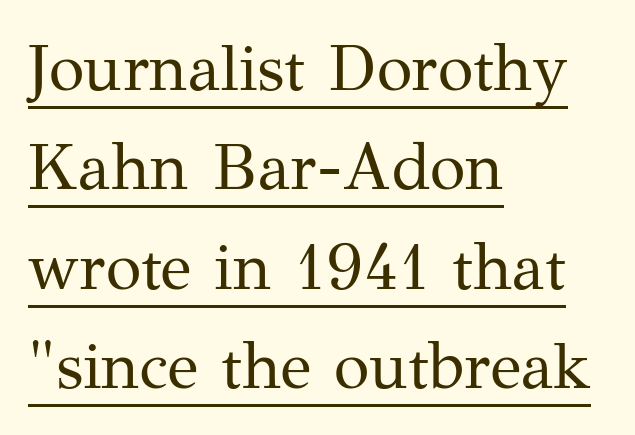
Note: serifs present on the glyphs. Is there any slant? The stems are plumb. In terms of letterspacing, this is plain default setting. Descenders here cross a horizontal rule under the line. The passage shown stacks its lines at a standard gap.
